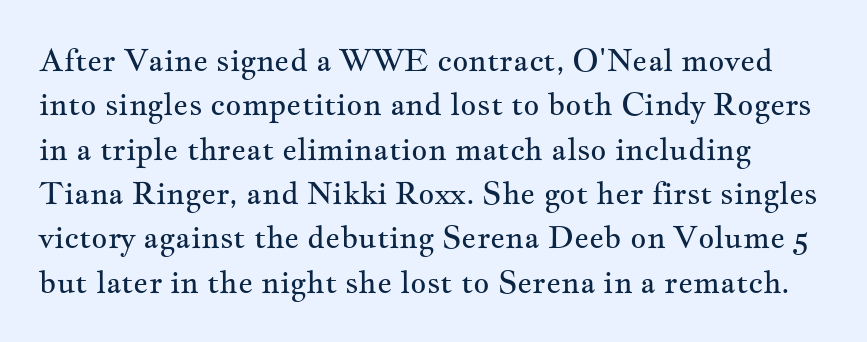
The image shows 31 px regular-weight, wide serif type, upright; set normal line spacing (1.43x), normal letter spacing, not underlined; medium stroke contrast and a small x-height.
